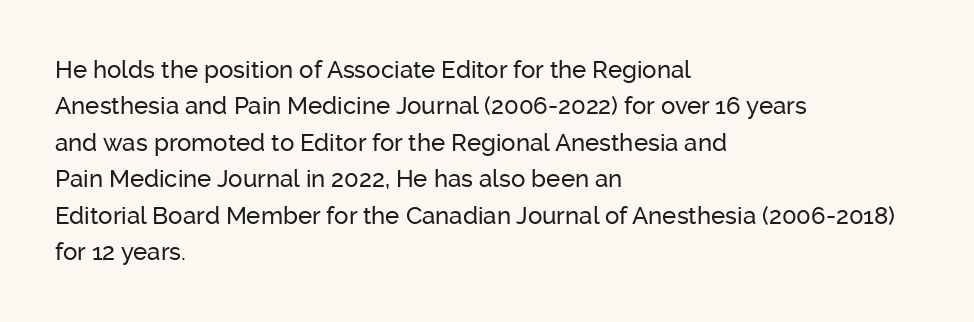
A normal amount of white space separates one row of letters from the next. Is there any slant? The stems are plumb. Nobody touched the tracking dial on this one. Quick note: underline off.
